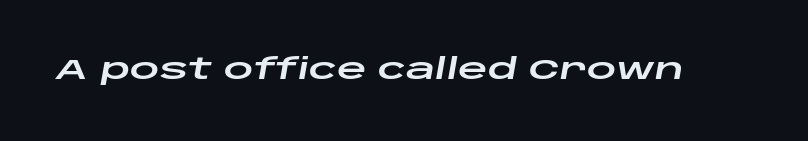
{"italic": "yes", "lean": "right", "slant_degrees": 10, "width": "wide", "stroke_contrast": "low", "x_height": "large", "monospaced": "no", "underline": "no", "letter_spacing": "normal", "letter_spacing_em": 0.0, "glyph_px": 29}
